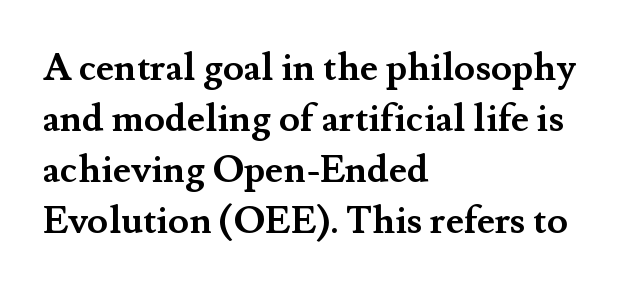
Examine the stroke ends and you'll spot serifs. The passage shown is typed in a proportional face where columns would drift. Summary of vertical rhythm: regular, with standard interline spacing. Italic? Not at all — the glyphs are vertical. Glance below the letters and you will spot only blank space. Chunky letters — that's bold for sure.
